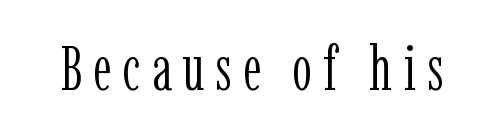
Each letter's strokes conclude with small projecting serifs. Type without underlining. This sample has the flowing, uneven cadence of proportional lettering. Every stem runs plumb, perpendicular to the baseline. Stems here are at most as thick as an everyday book face.
